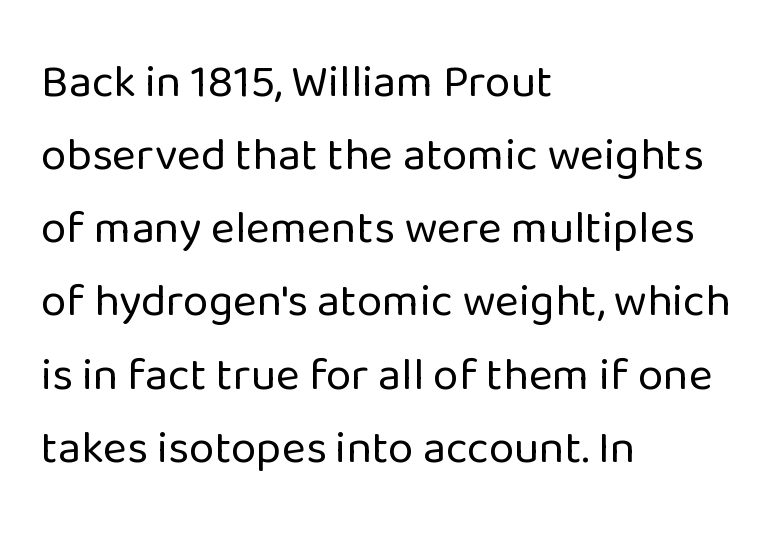
The paragraph has a hard left edge and a soft right edge. Summary of weight: not heavy and not bold. Is this a fixed-width face? No — the glyphs have proportional, varying widths. A roman cut, with each character standing at attention. Regular leading. Honestly, the letter spacing is just normal — you wouldn't notice it.
